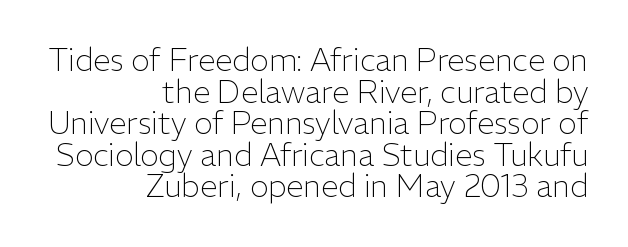
The image shows 31 px light sans-serif type, upright; set right-aligned, tight line spacing (1.02x), normal letter spacing, not underlined; low stroke contrast and a medium x-height.
